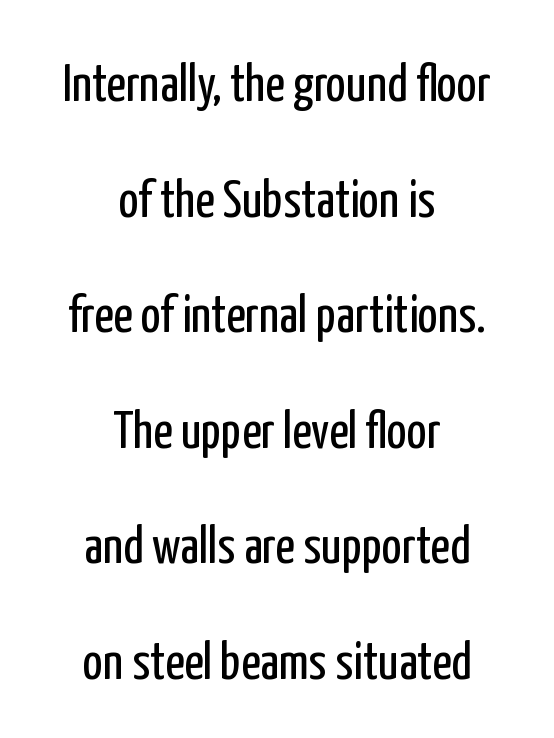
Q: Is the text bold? A: No.
Q: Is the text italic (slanted)? A: No, it is upright.
Q: Is the typeface a serif or a sans-serif typeface? A: Sans-serif.
Q: Is the text underlined? A: No.
Q: How is the paragraph aligned? A: Centered.
Q: Is the spacing between letters normal or unusually wide? A: Normal.
Q: Is the spacing between lines tight, normal or loose? A: Loose.
Q: Width (condensed, normal, or wide)? A: Condensed.
Q: Stroke contrast? A: Low.
Q: x-height? A: Medium.
Q: Monospaced? A: No.
